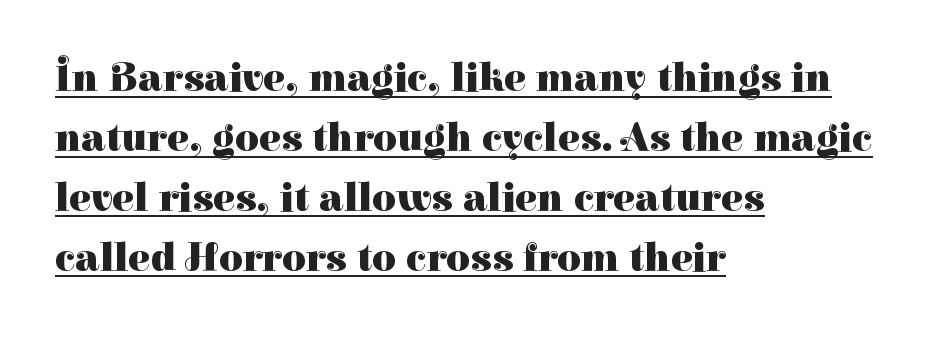
The image shows 41 px heavy serif type, upright; set left-aligned, normal line spacing (1.46x), normal letter spacing, underlined; high stroke contrast and a medium x-height.
